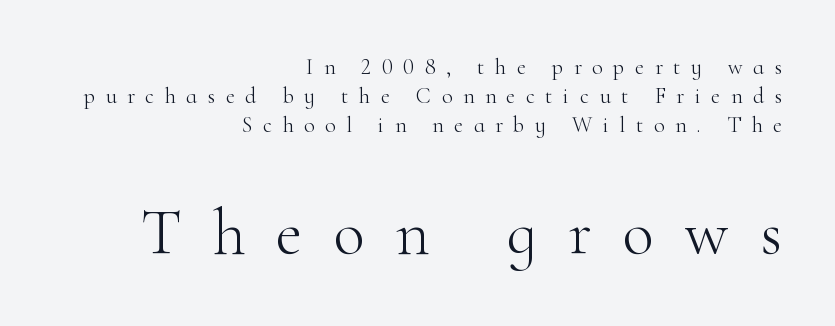
{"serif": "yes", "italic": "no", "bold": "no", "weight": "light", "width": "normal", "stroke_contrast": "high", "x_height": "small", "monospaced": "no", "underline": "no", "align": "right", "line_spacing": "normal", "line_spacing_ratio": 1.32, "letter_spacing": "wide", "letter_spacing_em": 0.48, "larger_block": "second", "size_ratio": 2.95, "glyph_px": 65}
